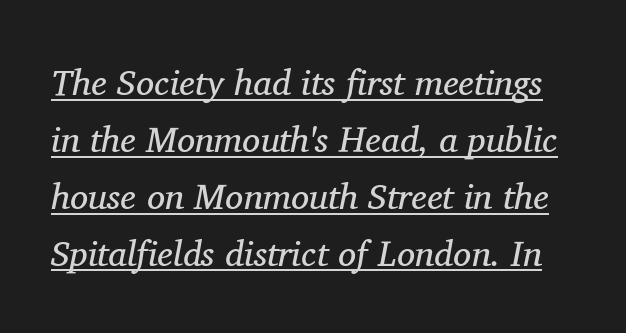
What stands out about the letter spacing? Nothing — it is the standard amount. These lines are rendered in a variable-pitch font. Small tapered or slab feet sit at the stroke ends, so this counts as serif. Weight class: somewhere from thin through regular. A normal amount of white space separates one row of letters from the next.
